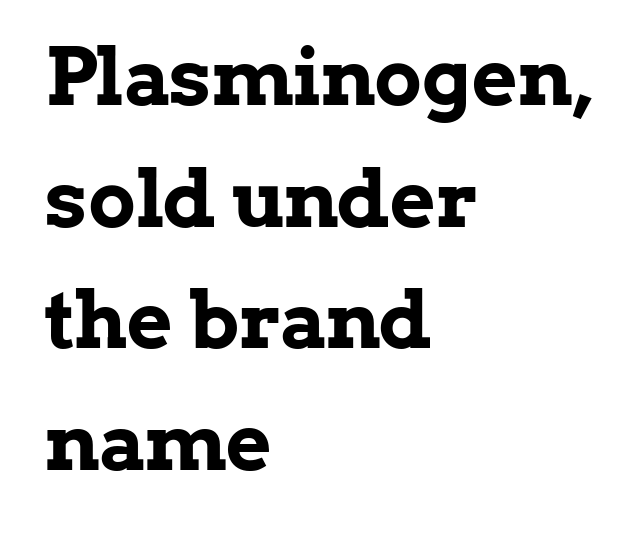
{"serif": "yes", "italic": "no", "bold": "yes", "weight": "bold", "width": "normal", "stroke_contrast": "low", "x_height": "medium", "monospaced": "no", "underline": "no", "align": "left", "line_spacing": "normal", "line_spacing_ratio": 1.54, "letter_spacing": "normal", "letter_spacing_em": 0.0, "glyph_px": 79}
